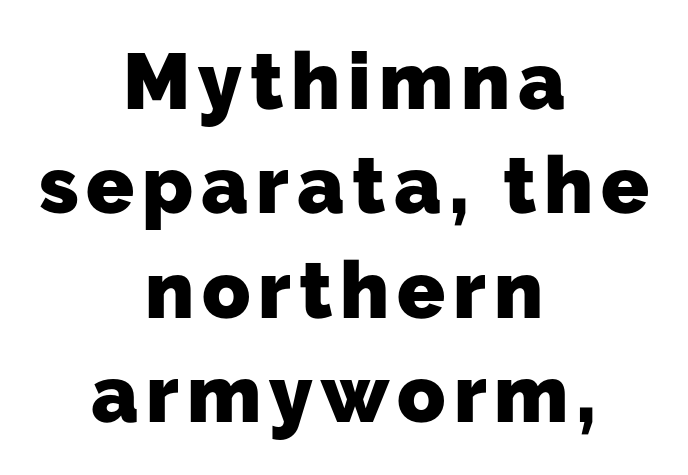
You could not count columns in this text — the font is proportionally spaced. The paragraph shown floats in the horizontal middle. Each letter's strokes conclude bluntly, with no projecting serifs. Each row of text sits above clean, open space.
